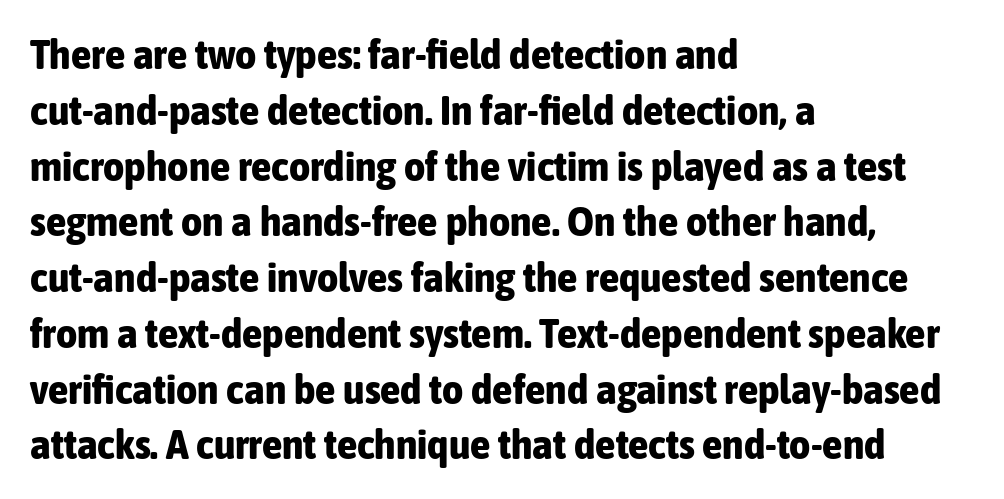
Q: Is the text bold? A: Yes.
Q: Is the text italic (slanted)? A: No, it is upright.
Q: Is the typeface a serif or a sans-serif typeface? A: Sans-serif.
Q: Is the text underlined? A: No.
Q: How is the paragraph aligned? A: Left-aligned.
Q: Is the spacing between letters normal or unusually wide? A: Normal.
Q: Is the spacing between lines tight, normal or loose? A: Normal.
Q: Width (condensed, normal, or wide)? A: Condensed.
Q: Stroke contrast? A: Low.
Q: x-height? A: Medium.
Q: Monospaced? A: No.
